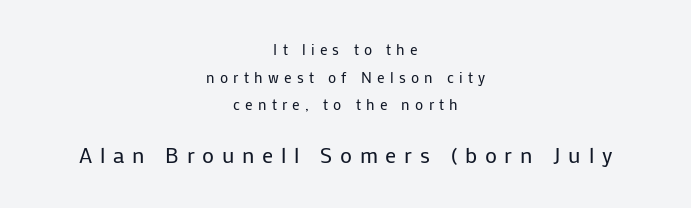
Italic: no, the glyphs are upright roman. A clean baseline with only descenders dipping below it. Which of the two is more prominent by size? The second, at the bottom. Is the stroke heavy? The answer is a plain regular-or-lighter. Does the copy run flush right? No — it is centered line by line. Substantial extra tracking has been applied to these lines.
